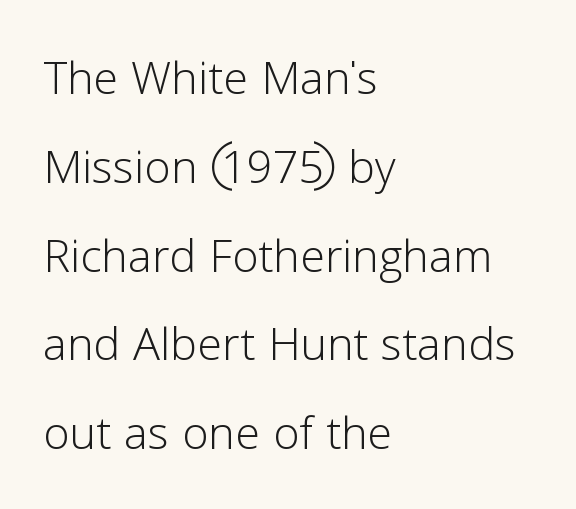
{"serif": "no", "italic": "no", "bold": "no", "weight": "light", "width": "normal", "stroke_contrast": "low", "x_height": "medium", "monospaced": "no", "underline": "no", "align": "left", "line_spacing": "normal", "line_spacing_ratio": 1.48, "letter_spacing": "normal", "letter_spacing_em": 0.0, "glyph_px": 60}
